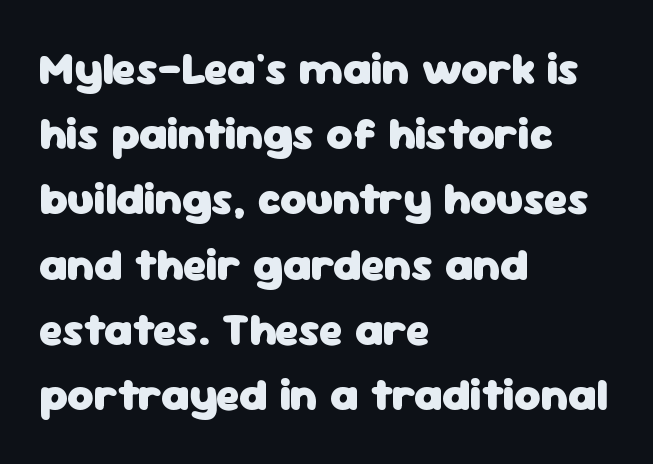
{"serif": "no", "italic": "no", "bold": "yes", "weight": "heavy", "width": "normal", "stroke_contrast": "low", "x_height": "medium", "monospaced": "no", "underline": "no", "align": "left", "line_spacing": "normal", "line_spacing_ratio": 1.45, "letter_spacing": "normal", "letter_spacing_em": 0.0, "glyph_px": 45}
